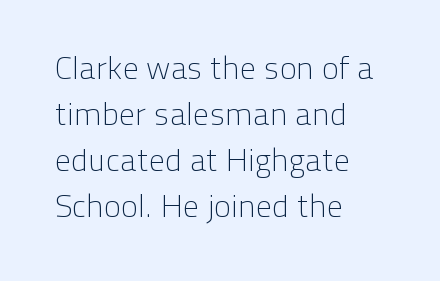
Q: Is the text bold? A: No.
Q: Is the text italic (slanted)? A: No, it is upright.
Q: Is the typeface a serif or a sans-serif typeface? A: Sans-serif.
Q: Is the text underlined? A: No.
Q: How is the paragraph aligned? A: Left-aligned.
Q: Is the spacing between letters normal or unusually wide? A: Normal.
Q: Is the spacing between lines tight, normal or loose? A: Normal.
Q: Width (condensed, normal, or wide)? A: Normal.
Q: Stroke contrast? A: Low.
Q: x-height? A: Medium.
Q: Monospaced? A: No.
